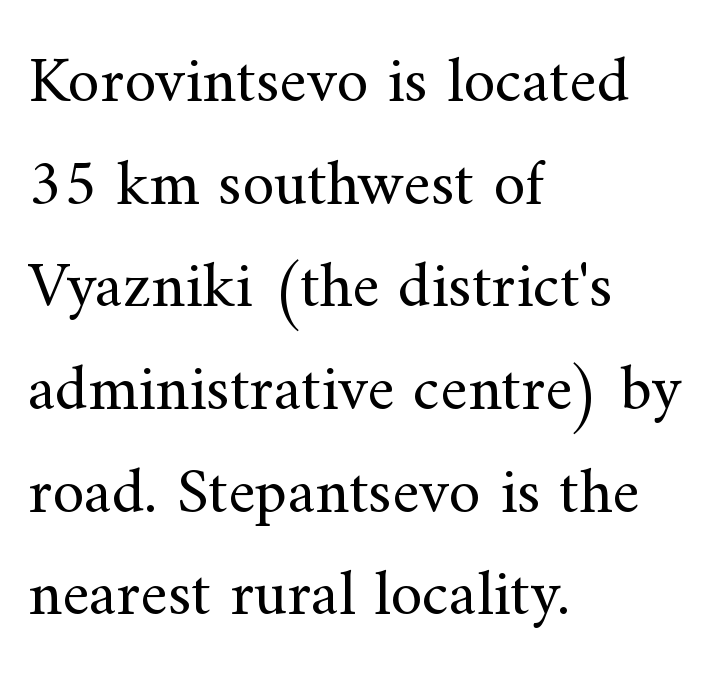
Q: Is the text bold? A: No.
Q: Is the text italic (slanted)? A: No, it is upright.
Q: Is the typeface a serif or a sans-serif typeface? A: Serif.
Q: Is the text underlined? A: No.
Q: How is the paragraph aligned? A: Left-aligned.
Q: Is the spacing between letters normal or unusually wide? A: Normal.
Q: Is the spacing between lines tight, normal or loose? A: Normal.
Q: Width (condensed, normal, or wide)? A: Normal.
Q: Stroke contrast? A: Medium.
Q: x-height? A: Small.
Q: Monospaced? A: No.
